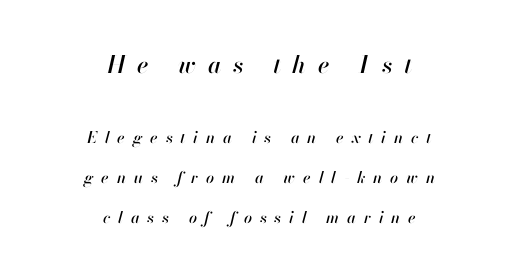
The image shows 24 px text type, italic (leaning right); set centered, loose line spacing (2.49x), unusually wide letter spacing (+0.49 em), not underlined; the first (top) block is 1.5x larger.
